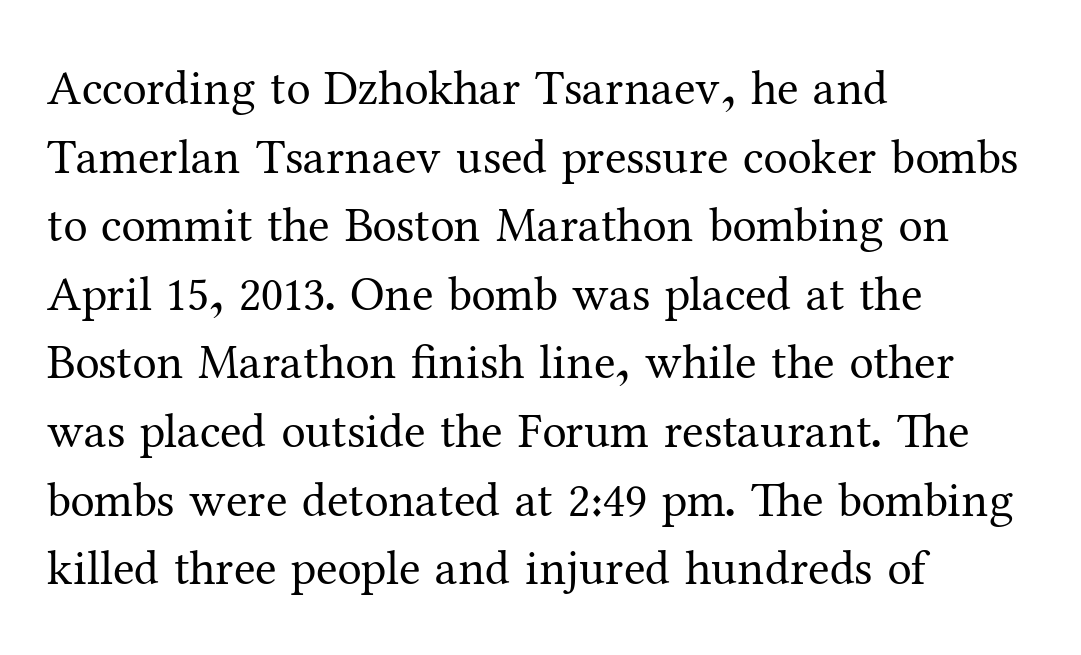
{"serif": "yes", "italic": "no", "bold": "no", "weight": "regular", "width": "normal", "stroke_contrast": "medium", "x_height": "medium", "monospaced": "no", "underline": "no", "align": "left", "line_spacing": "normal", "line_spacing_ratio": 1.4, "letter_spacing": "normal", "letter_spacing_em": 0.0, "glyph_px": 49}
